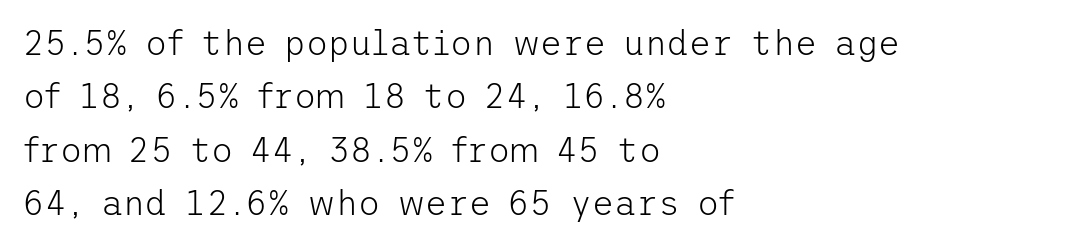
Visually the block forms a straight wall on the left and a jagged coastline on the right. This sample uses plain, unmodified letter spacing. Check where the strokes stop: nothing finishes them off — pure sans. The specimen omits any rule beneath the text block's lines. Quick note: interline space is typical. When letters stand straight like this, we call the style roman or upright.
